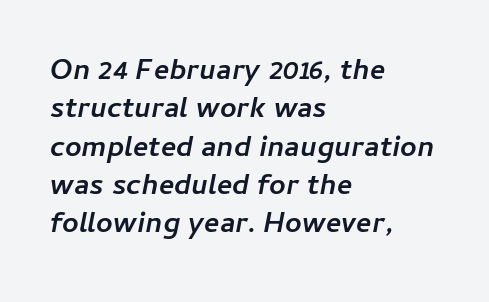
{"italic": "yes", "lean": "right", "slant_degrees": 11, "bold": "yes", "weight": "semibold", "width": "normal", "stroke_contrast": "low", "x_height": "medium", "monospaced": "no", "underline": "no", "align": "left", "line_spacing": "normal", "line_spacing_ratio": 1.32, "letter_spacing": "normal", "letter_spacing_em": 0.0, "glyph_px": 29}
